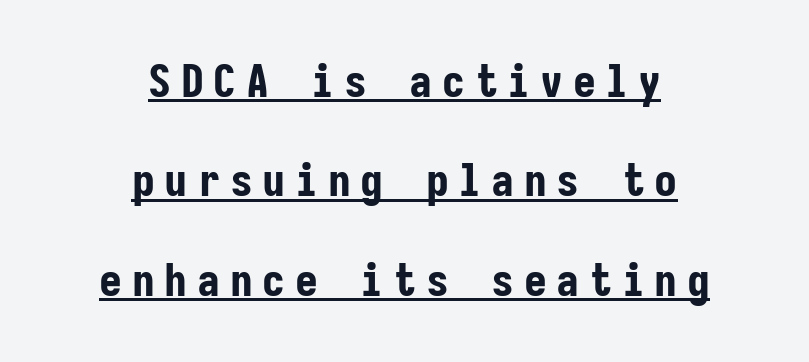
The image shows 46 px bold, condensed sans-serif type, upright, monospaced; set centered, loose line spacing (2.16x), unusually wide letter spacing (+0.21 em), underlined; low stroke contrast and a medium x-height.
